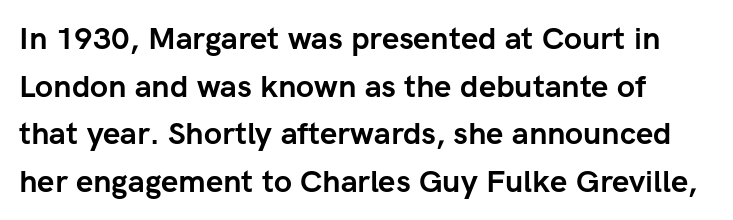
Q: Is the text bold? A: Yes.
Q: Is the text italic (slanted)? A: No, it is upright.
Q: Is the typeface a serif or a sans-serif typeface? A: Sans-serif.
Q: Is the text underlined? A: No.
Q: Is the spacing between letters normal or unusually wide? A: Normal.
Q: Is the spacing between lines tight, normal or loose? A: Normal.
Q: Width (condensed, normal, or wide)? A: Normal.
Q: Stroke contrast? A: Low.
Q: x-height? A: Medium.
Q: Monospaced? A: No.
